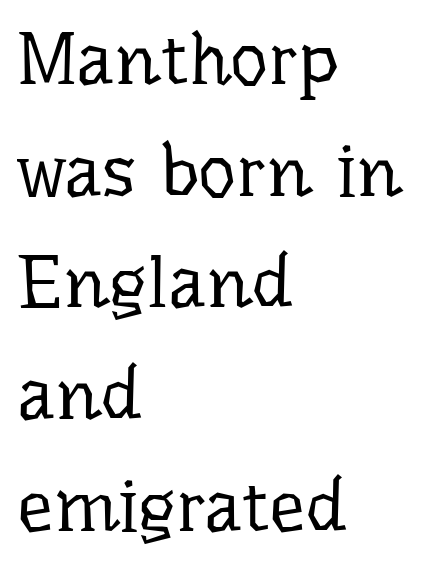
The image shows 73 px regular-weight serif type, upright; set left-aligned, normal line spacing (1.53x), normal letter spacing, not underlined; low stroke contrast and a medium x-height.
